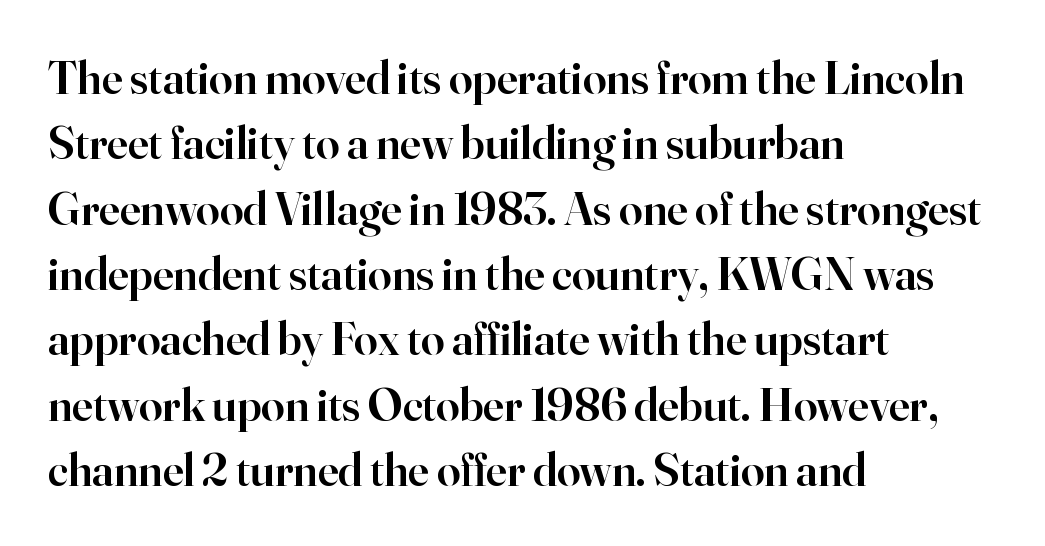
Between one letter and the next there's only the usual sliver of space. One glance says typical: line gaps are just what's usual. Notice how the stems are strictly vertical — no italics here. The paragraph shown leans on its left margin.
